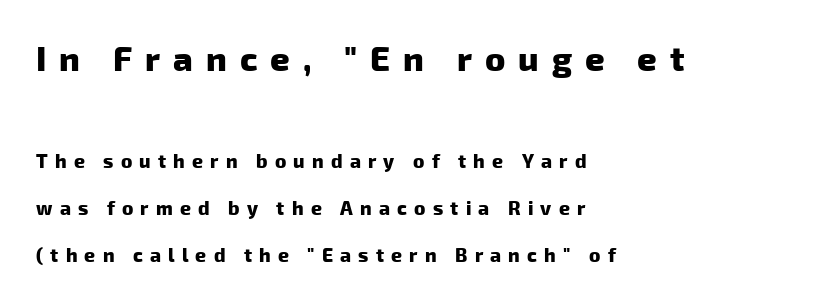
A typesetter would label this face a sans. A clean baseline with only descenders dipping below it. What stands out about the letter spacing? Its width — letters are far apart. Weight check: bold — yes, fully.
